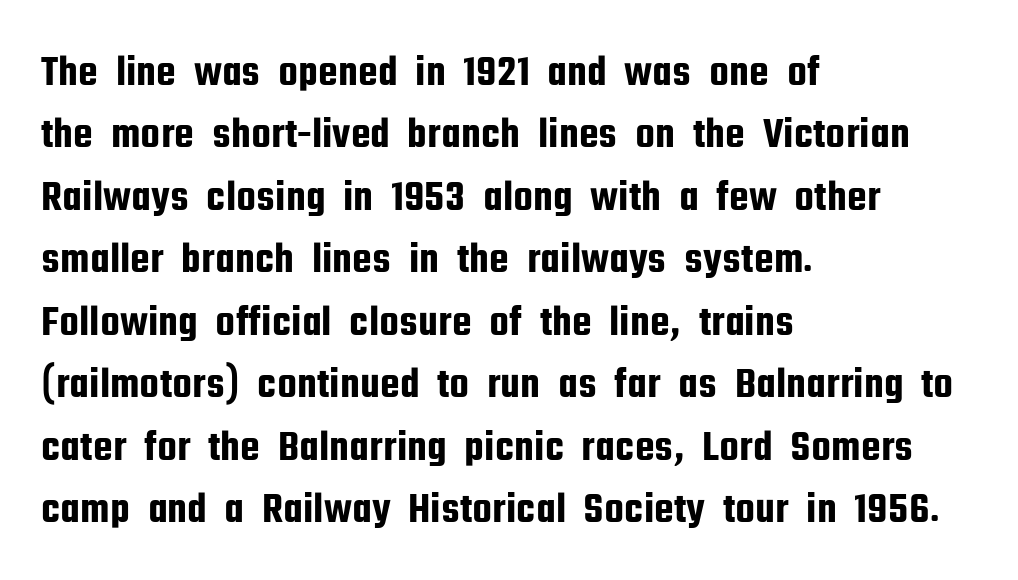
Each line starts at the same left margin while the right side varies. Quick note: not italic, upright. Tracking value appears to be zero — textbook default spacing. Honestly, there is no underline to notice here at all.
